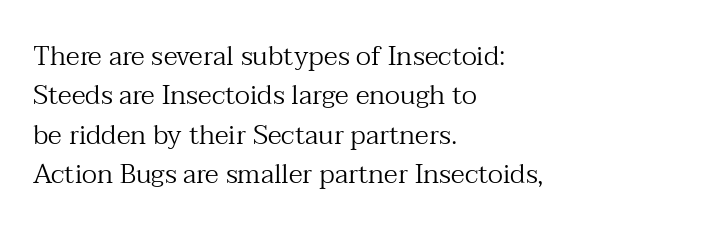
Q: Is the text bold? A: No.
Q: Is the text italic (slanted)? A: No, it is upright.
Q: Is the text underlined? A: No.
Q: How is the paragraph aligned? A: Left-aligned.
Q: Is the spacing between letters normal or unusually wide? A: Normal.
Q: Is the spacing between lines tight, normal or loose? A: Normal.
